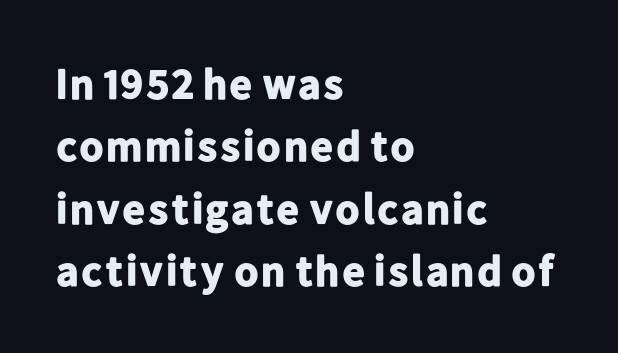
A sans-serif font was chosen for this passage. All the whitespace from short lines collects on the right. Each letter keeps its own natural width here, so spacing adapts to shape. The lettering stays uniformly vertical, giving the passage a roman look. Is there much room between lines? A standard amount, neither cramped nor airy.
